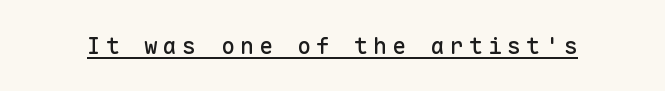
Tall strokes in this sample are plumb rather than angled. Underlining? Definitely there. Does extra space separate the letters? Yes, quite a lot of it.
